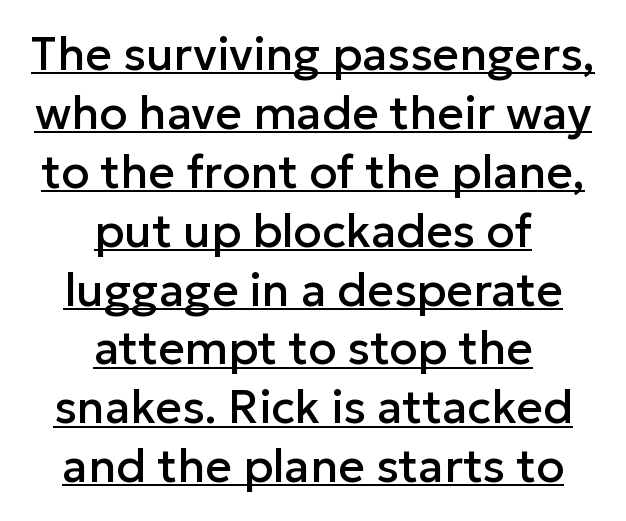
Does the copy run flush right? No — it is centered line by line. When letters stand straight like this, we call the style roman or upright. Tracking here is standard; glyphs follow each other at the usual distance. The specimen includes a rule beneath the text block's lines. The leading is moderate, giving the passage an even texture. Varying glyph widths throughout — classic text-font behaviour.
